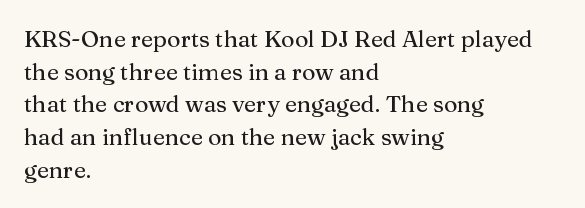
The image shows 23 px text type, upright; set left-aligned, normal line spacing (1.42x), normal letter spacing, not underlined.
